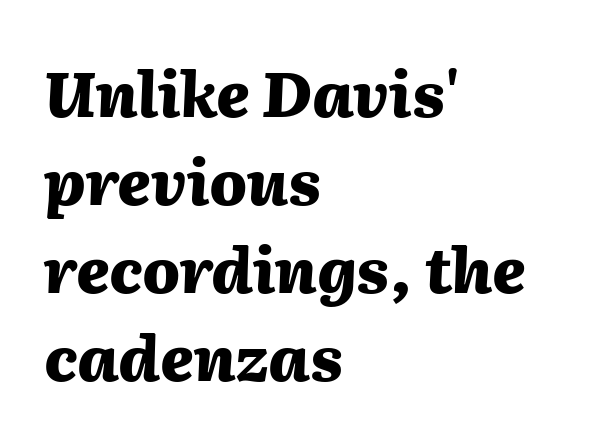
Where is the straight margin? On the left. Letters rest on an invisible, unmarked baseline. When letters slant like this, we call the style italic. Nobody touched the tracking dial on this one. Do the characters align in a grid? No, the font is proportional.
